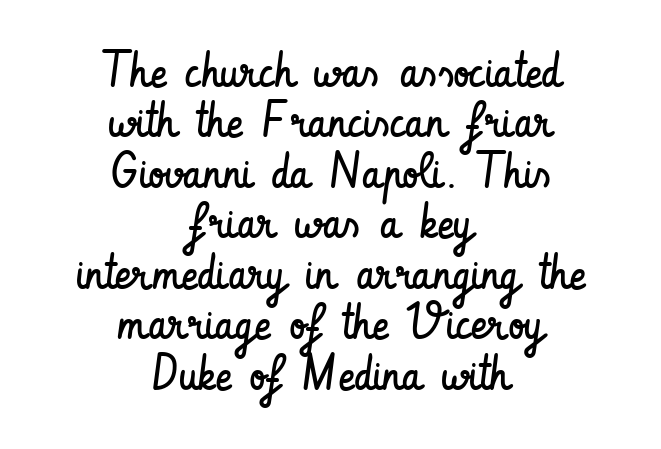
The line-height multiplier appears low, near solid setting. This sample has the flowing, uneven cadence of proportional lettering. Counters stay open thanks to moderate or lighter strokes. Typographically, this falls in the sans-serif category. Each word holds together tightly as a unit, with standard inter-letter gaps. The font's upright variant was chosen for this text.
